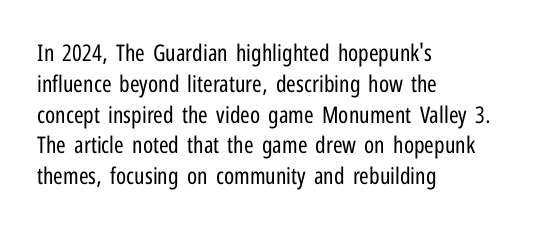
The image shows 23 px text type, upright; set left-aligned, normal line spacing (1.34x), normal letter spacing, not underlined.
